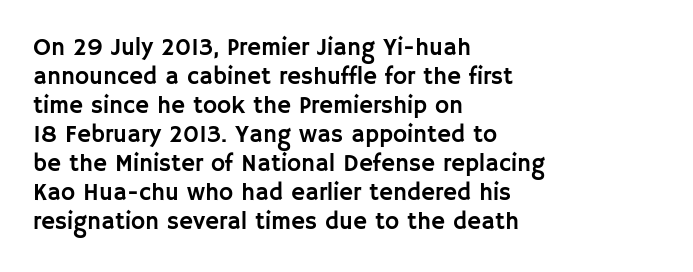
{"italic": "no", "underline": "no", "align": "left", "line_spacing_ratio": 1.21, "letter_spacing": "normal", "letter_spacing_em": 0.0, "glyph_px": 24}
